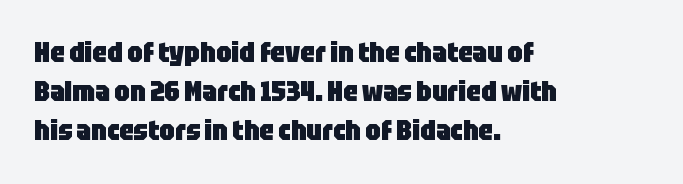
{"serif": "no", "italic": "no", "bold": "yes", "weight": "heavy", "width": "condensed", "stroke_contrast": "low", "x_height": "large", "monospaced": "no", "underline": "no", "align": "left", "line_spacing": "normal", "line_spacing_ratio": 1.4, "letter_spacing": "normal", "letter_spacing_em": 0.0, "glyph_px": 28}
